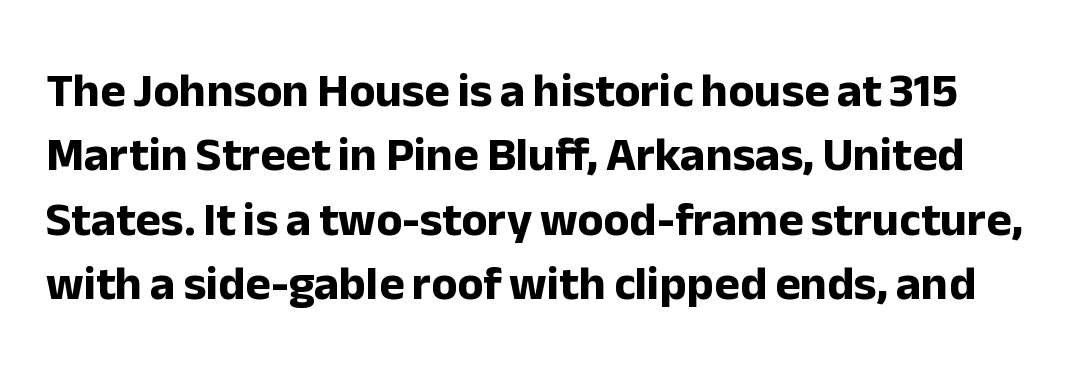
Decoration check: the copy has no underline. Style check: upright. The rendering uses a bold face; every stroke is thick and dark. Standard letterfit; no display-style spreading of the glyphs.
